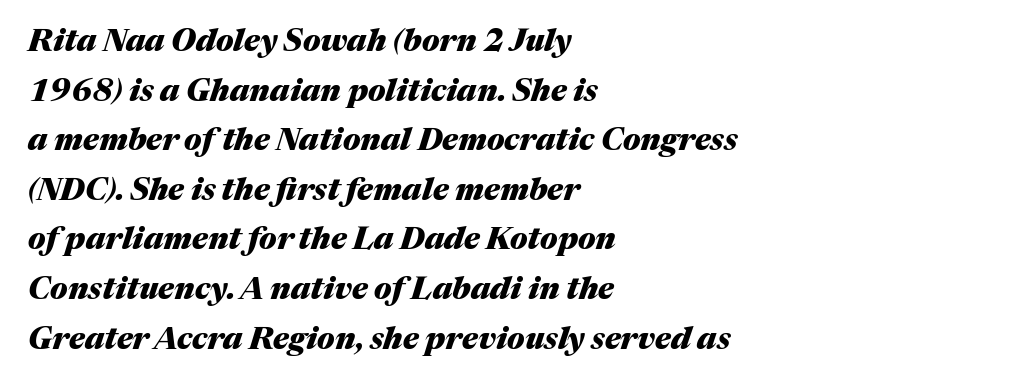
Q: Is the text bold? A: Yes.
Q: Is the text italic (slanted)? A: Yes, it leans right by about 17 degrees.
Q: Is the text underlined? A: No.
Q: How is the paragraph aligned? A: Left-aligned.
Q: Is the spacing between letters normal or unusually wide? A: Normal.
Q: Is the spacing between lines tight, normal or loose? A: Normal.
Q: Width (condensed, normal, or wide)? A: Normal.
Q: Stroke contrast? A: Medium.
Q: x-height? A: Medium.
Q: Monospaced? A: No.
